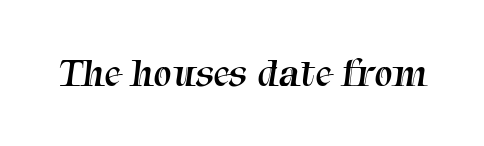
The image shows 41 px regular-weight serif type; set normal letter spacing, not underlined; medium stroke contrast and a medium x-height.
